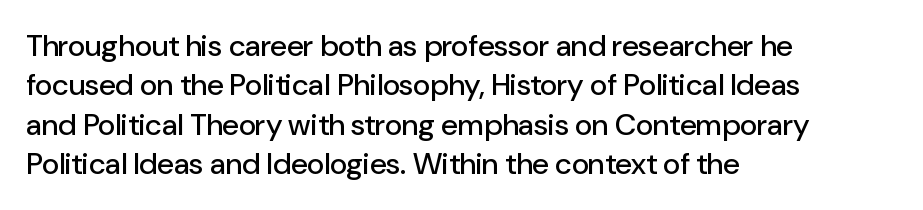
The image shows 30 px sans-serif type, upright; set left-aligned, normal line spacing (1.31x), normal letter spacing, not underlined; low stroke contrast and a medium x-height.
